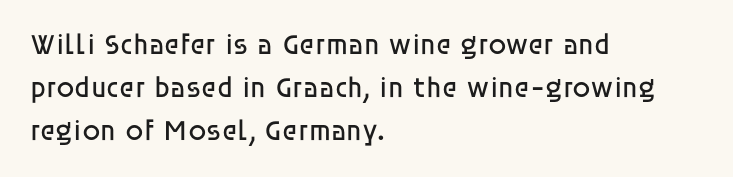
{"serif": "no", "italic": "no", "bold": "no", "weight": "regular", "width": "normal", "stroke_contrast": "low", "x_height": "large", "monospaced": "no", "underline": "no", "align": "left", "line_spacing": "normal", "line_spacing_ratio": 1.49, "letter_spacing": "normal", "letter_spacing_em": 0.0, "glyph_px": 29}
